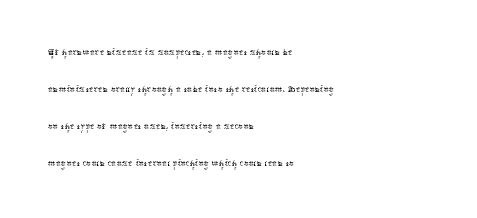
Q: Is the text bold? A: No.
Q: Is the text italic (slanted)? A: No, it is upright.
Q: Is the text underlined? A: No.
Q: How is the paragraph aligned? A: Left-aligned.
Q: Is the spacing between letters normal or unusually wide? A: Normal.
Q: Is the spacing between lines tight, normal or loose? A: Normal.
